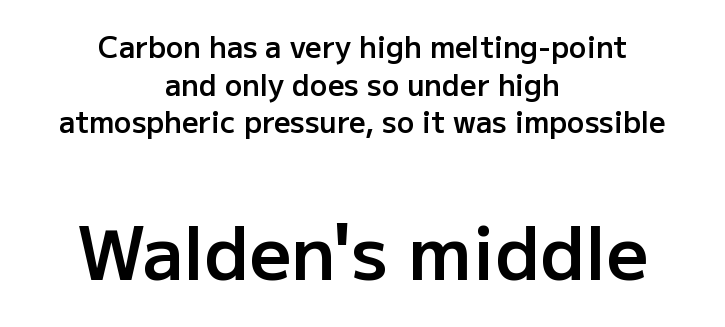
Q: Is the text bold? A: Semi-bold.
Q: Is the text italic (slanted)? A: No, it is upright.
Q: Is the typeface a serif or a sans-serif typeface? A: Sans-serif.
Q: Is the text underlined? A: No.
Q: How is the paragraph aligned? A: Centered.
Q: Is the spacing between letters normal or unusually wide? A: Normal.
Q: Is the spacing between lines tight, normal or loose? A: Normal.
Q: Which block of text is set in a larger size, the first (top) or the second (bottom)? A: The second (bottom) one.
Q: Width (condensed, normal, or wide)? A: Normal.
Q: Stroke contrast? A: Low.
Q: x-height? A: Medium.
Q: Monospaced? A: No.
